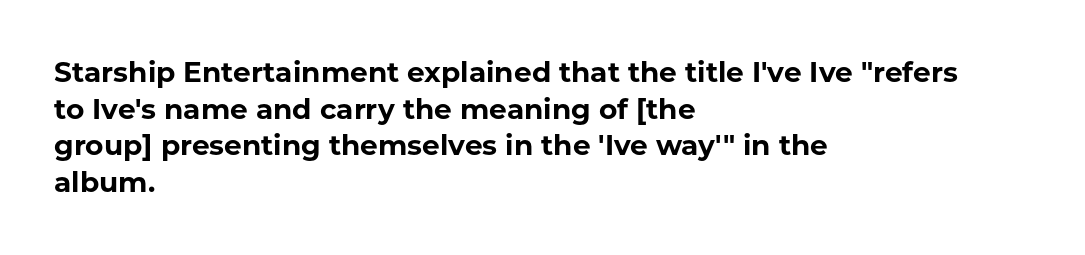
Q: Is the text bold? A: Yes.
Q: Is the text italic (slanted)? A: No, it is upright.
Q: Is the typeface a serif or a sans-serif typeface? A: Sans-serif.
Q: Is the text underlined? A: No.
Q: How is the paragraph aligned? A: Left-aligned.
Q: Is the spacing between letters normal or unusually wide? A: Normal.
Q: Is the spacing between lines tight, normal or loose? A: Normal.
Q: Width (condensed, normal, or wide)? A: Normal.
Q: Stroke contrast? A: Low.
Q: x-height? A: Medium.
Q: Monospaced? A: No.
